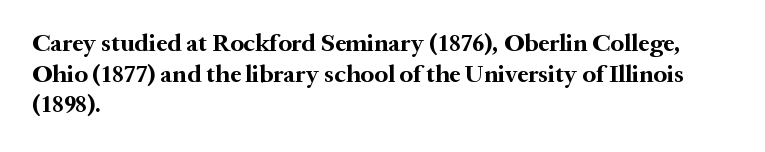
{"italic": "no", "bold": "yes", "underline": "no", "align": "left", "line_spacing_ratio": 1.23, "letter_spacing": "normal", "letter_spacing_em": 0.0, "glyph_px": 25}
